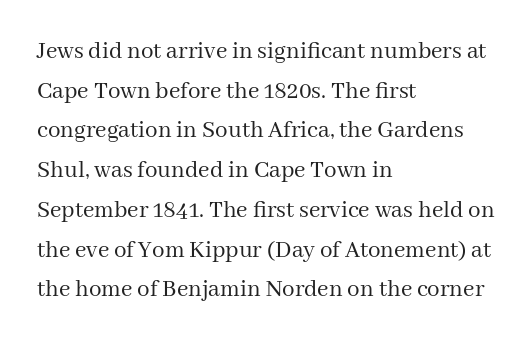
Q: Is the text bold? A: No.
Q: Is the text italic (slanted)? A: No, it is upright.
Q: Is the text underlined? A: No.
Q: How is the paragraph aligned? A: Left-aligned.
Q: Is the spacing between letters normal or unusually wide? A: Normal.
Q: Is the spacing between lines tight, normal or loose? A: Normal.
